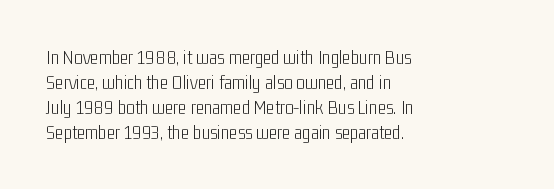
The image shows 20 px text type, upright; set left-aligned, normal line spacing (1.25x), normal letter spacing, not underlined.
